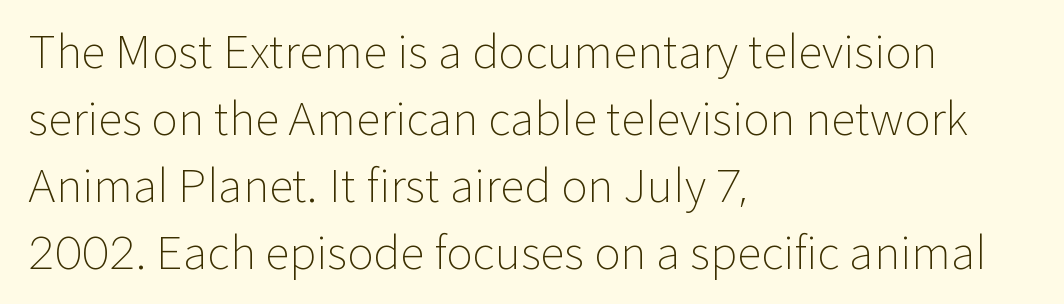
{"serif": "no", "italic": "no", "bold": "no", "weight": "light", "width": "normal", "stroke_contrast": "low", "x_height": "medium", "monospaced": "no", "underline": "no", "align": "left", "line_spacing": "normal", "line_spacing_ratio": 1.49, "letter_spacing": "normal", "letter_spacing_em": 0.0, "glyph_px": 45}
